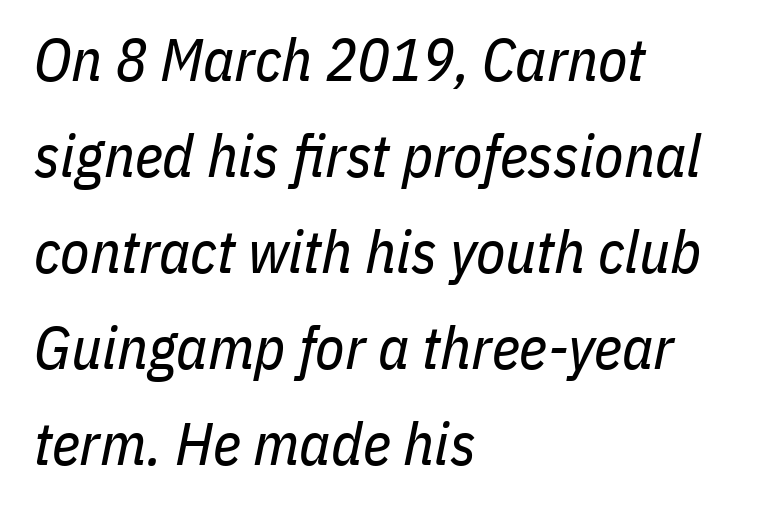
Unmarked baselines from the first word to the last. Alignment: flush left. Default kerning and tracking; the words read as compact shapes. The typeface has the unassuming heft of standard copy or less.
